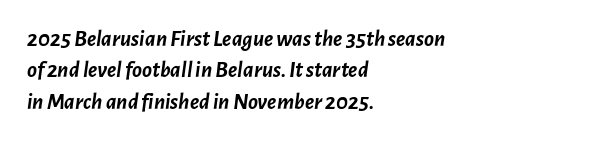
Q: Is the text bold? A: Yes.
Q: Is the text italic (slanted)? A: Yes, it leans right by about 7 degrees.
Q: Is the text underlined? A: No.
Q: How is the paragraph aligned? A: Left-aligned.
Q: Is the spacing between letters normal or unusually wide? A: Normal.
Q: Is the spacing between lines tight, normal or loose? A: Normal.
